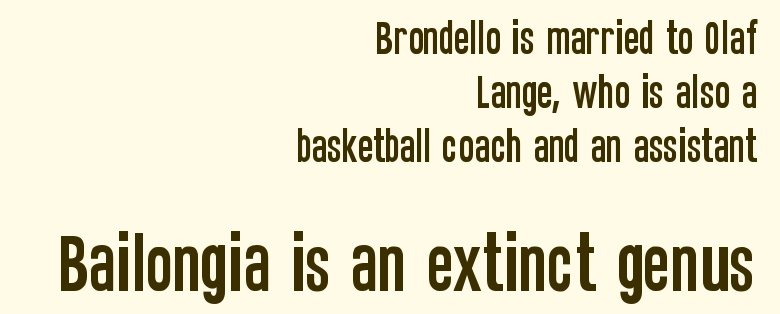
Q: Is the text italic (slanted)? A: No, it is upright.
Q: Is the typeface a serif or a sans-serif typeface? A: Sans-serif.
Q: Is the text underlined? A: No.
Q: How is the paragraph aligned? A: Right-aligned.
Q: Is the spacing between letters normal or unusually wide? A: Normal.
Q: Is the spacing between lines tight, normal or loose? A: Normal.
Q: Which block of text is set in a larger size, the first (top) or the second (bottom)? A: The second (bottom) one.
Q: Width (condensed, normal, or wide)? A: Condensed.
Q: Stroke contrast? A: Low.
Q: x-height? A: Large.
Q: Monospaced? A: No.
